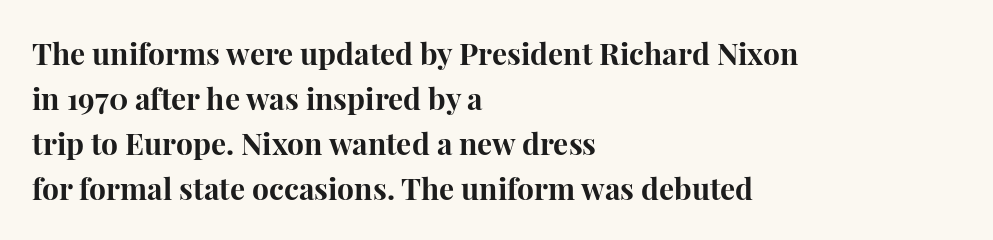
Q: Is the text bold? A: Yes.
Q: Is the text italic (slanted)? A: No, it is upright.
Q: Is the typeface a serif or a sans-serif typeface? A: Serif.
Q: Is the text underlined? A: No.
Q: How is the paragraph aligned? A: Left-aligned.
Q: Is the spacing between letters normal or unusually wide? A: Normal.
Q: Is the spacing between lines tight, normal or loose? A: Normal.
Q: Width (condensed, normal, or wide)? A: Normal.
Q: Stroke contrast? A: High.
Q: x-height? A: Medium.
Q: Monospaced? A: No.
